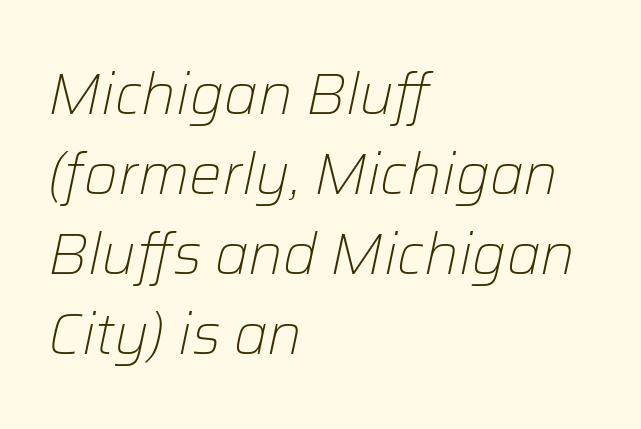
The typography opts for an oblique posture over an upright one. The strip under each line holds only bare page. This sample keeps an unexceptional amount of space between lines. Short note: letters normally spaced. If you drew a ruler down the left edge, every line would touch it. This sample has the flowing, uneven cadence of proportional lettering.
